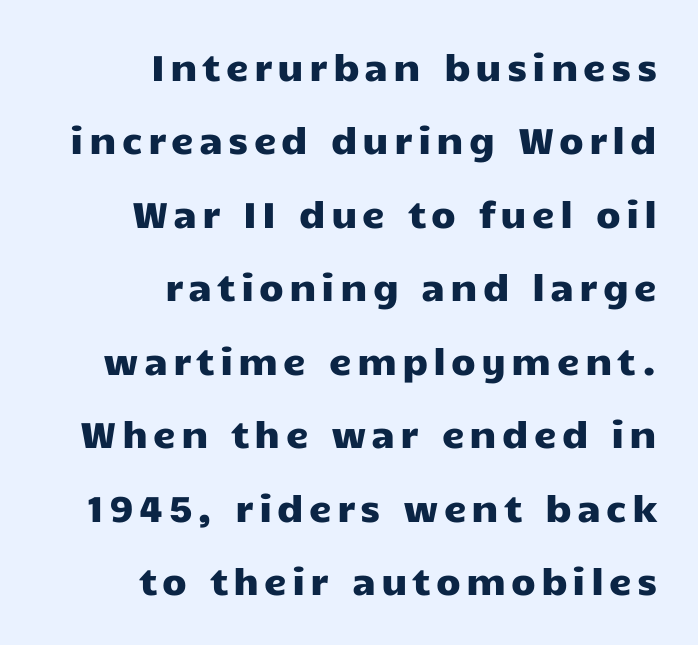
Glance below the letters and you will spot only blank space. A typesetter would call this leading open, well beyond the default. Is this a fixed-width face? No — the glyphs have proportional, varying widths. Leftover space on each line is placed entirely before the opening word.
